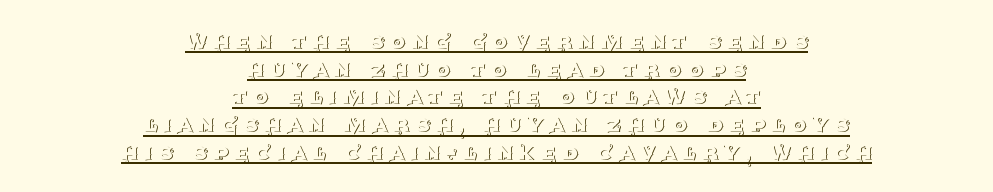
The image shows 25 px text type, upright; set centered, tight line spacing (1.11x), unusually wide letter spacing (+0.25 em), underlined.
